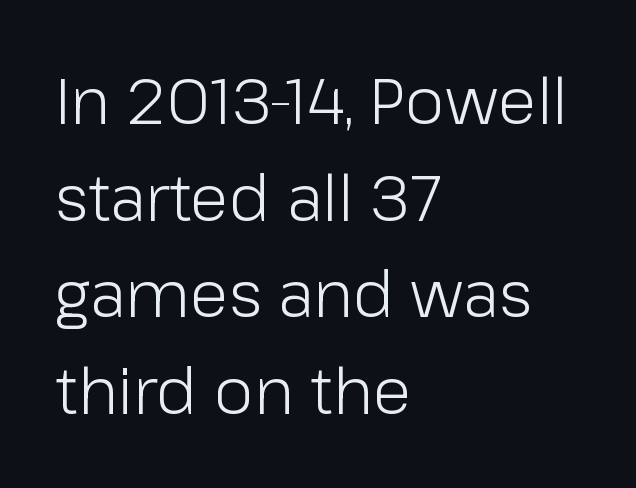
{"serif": "no", "italic": "no", "bold": "no", "weight": "light", "width": "normal", "stroke_contrast": "low", "x_height": "medium", "monospaced": "no", "underline": "no", "align": "left", "line_spacing": "normal", "line_spacing_ratio": 1.51, "letter_spacing": "normal", "letter_spacing_em": 0.0, "glyph_px": 64}
